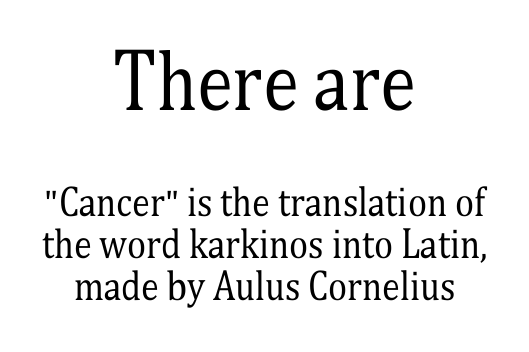
{"serif": "yes", "italic": "no", "bold": "no", "weight": "regular", "width": "condensed", "stroke_contrast": "medium", "x_height": "medium", "monospaced": "no", "underline": "no", "align": "center", "line_spacing_ratio": 1.17, "letter_spacing": "normal", "letter_spacing_em": 0.0, "larger_block": "first", "size_ratio": 2.03, "glyph_px": 73}
